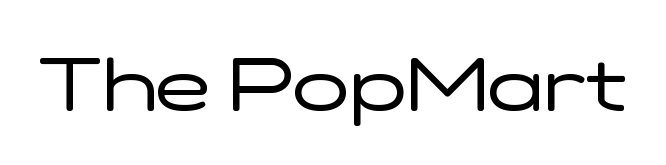
Spacing verdict: proportional, widths tailored to each character. Stems and bowls with no extra thickness — not bold. Quick note: not italic, upright. What kind of face is this? One without serifs — a sans. The space directly below the letters is spotless.
